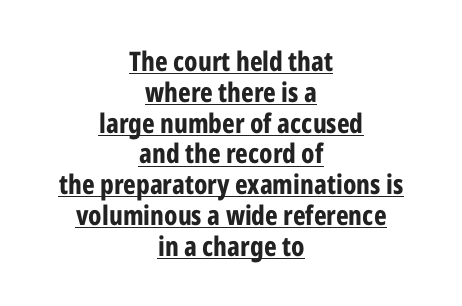
The image shows 27 px bold type, upright; set centered, tight line spacing (1.14x), normal letter spacing, underlined.
